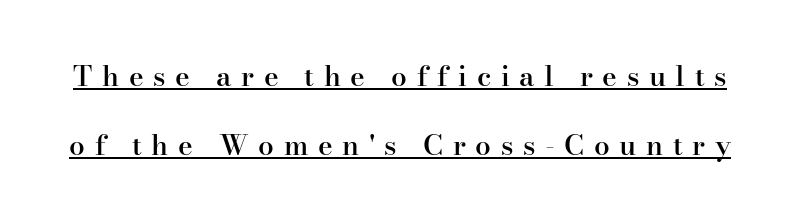
The image shows 28 px semibold serif type, upright; set loose line spacing (2.46x), unusually wide letter spacing (+0.34 em), underlined; high stroke contrast and a small x-height.
